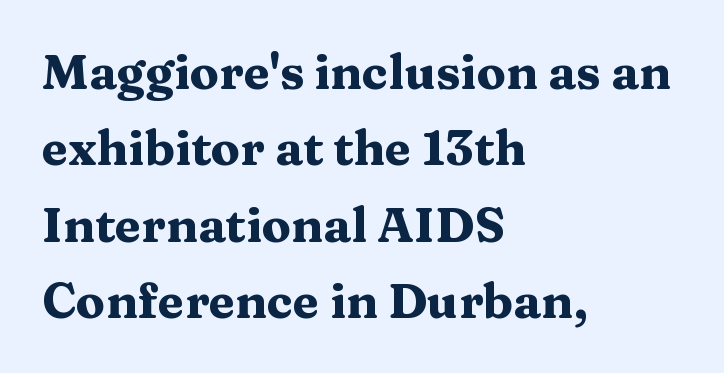
Q: Is the text bold? A: Yes.
Q: Is the text italic (slanted)? A: No, it is upright.
Q: Is the typeface a serif or a sans-serif typeface? A: Serif.
Q: Is the text underlined? A: No.
Q: How is the paragraph aligned? A: Left-aligned.
Q: Is the spacing between letters normal or unusually wide? A: Normal.
Q: Is the spacing between lines tight, normal or loose? A: Normal.
Q: Width (condensed, normal, or wide)? A: Wide.
Q: Stroke contrast? A: Medium.
Q: x-height? A: Medium.
Q: Monospaced? A: No.
